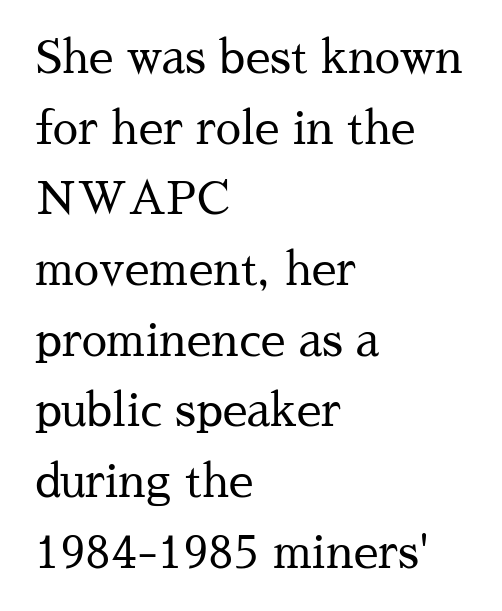
Students, note that the glyphs here touch the page at normal intervals. Each stroke keeps to a modest, everyday thickness or less. This sample has the flowing, uneven cadence of proportional lettering. The letters carry serifs — small finishing strokes at the ends of their stems.
